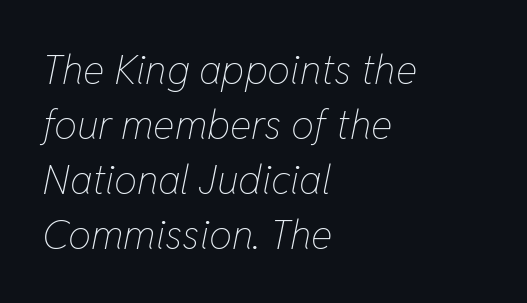
Default kerning and tracking; the words read as compact shapes. Vertically, the passage feels balanced, rows spaced as you'd expect. A typesetter would mark this as italic. The weight tops out at a normal text grade.
